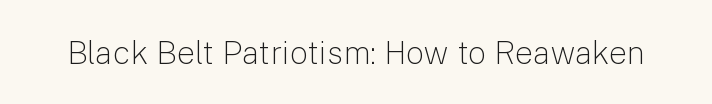
The image shows 32 px light sans-serif type, upright; set normal letter spacing, not underlined; low stroke contrast and a medium x-height.
